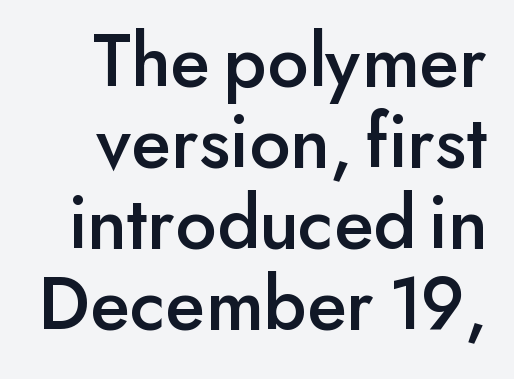
{"serif": "no", "italic": "no", "width": "normal", "stroke_contrast": "low", "x_height": "small", "monospaced": "no", "underline": "no", "line_spacing": "tight", "line_spacing_ratio": 1.04, "letter_spacing": "normal", "letter_spacing_em": 0.0, "glyph_px": 78}
